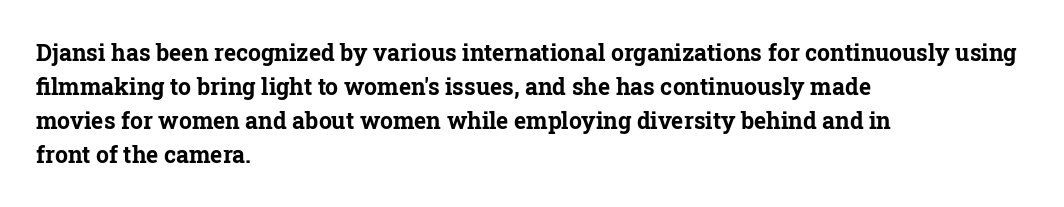
The image shows 23 px bold type, upright; set left-aligned, normal line spacing (1.48x), normal letter spacing, not underlined.
